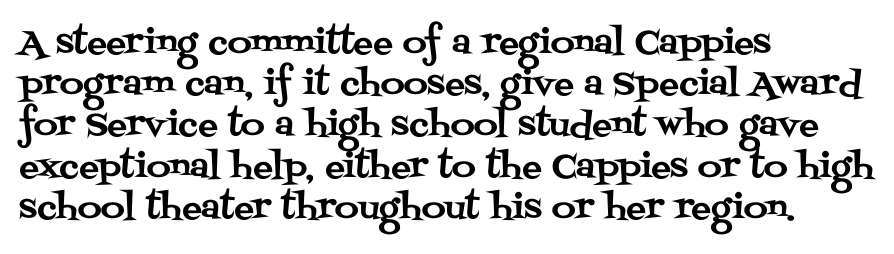
Q: Is the text italic (slanted)? A: No, it is upright.
Q: Is the typeface a serif or a sans-serif typeface? A: Serif.
Q: Is the text underlined? A: No.
Q: How is the paragraph aligned? A: Left-aligned.
Q: Is the spacing between letters normal or unusually wide? A: Normal.
Q: Is the spacing between lines tight, normal or loose? A: Normal.
Q: Width (condensed, normal, or wide)? A: Normal.
Q: Stroke contrast? A: Medium.
Q: x-height? A: Large.
Q: Monospaced? A: No.
